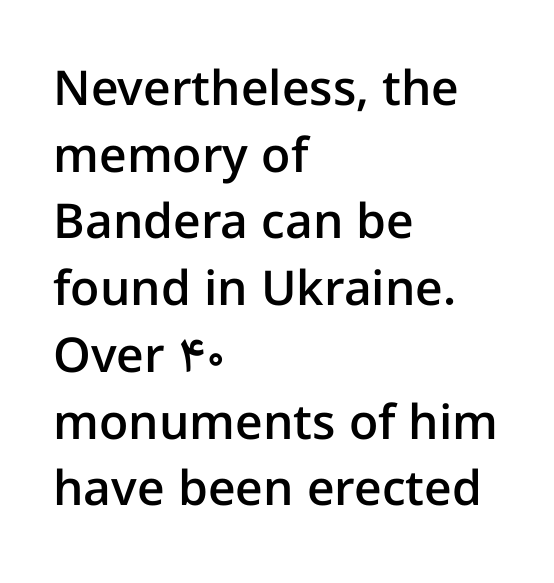
The image shows 48 px semibold sans-serif type, upright; set left-aligned, normal line spacing (1.39x), normal letter spacing, not underlined; low stroke contrast and a medium x-height.
